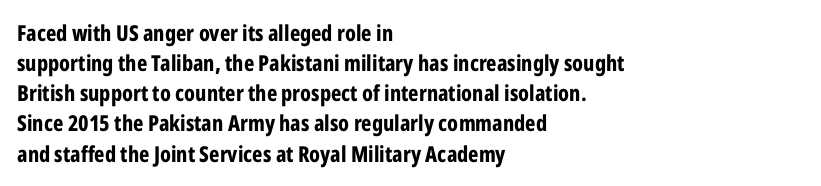
{"italic": "no", "bold": "yes", "underline": "no", "align": "left", "line_spacing": "normal", "line_spacing_ratio": 1.37, "letter_spacing": "normal", "letter_spacing_em": 0.0, "glyph_px": 22}
